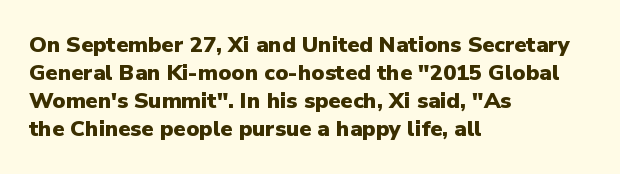
The image shows 22 px bold type, upright; set left-aligned, normal line spacing (1.28x), normal letter spacing, not underlined.
